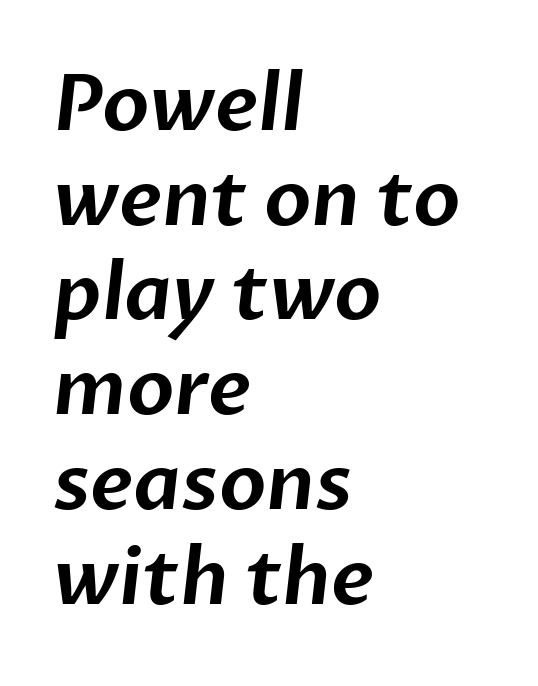
{"serif": "no", "width": "normal", "stroke_contrast": "low", "x_height": "medium", "monospaced": "no", "underline": "no", "align": "left", "line_spacing_ratio": 1.23, "letter_spacing": "normal", "letter_spacing_em": 0.0, "glyph_px": 77}
